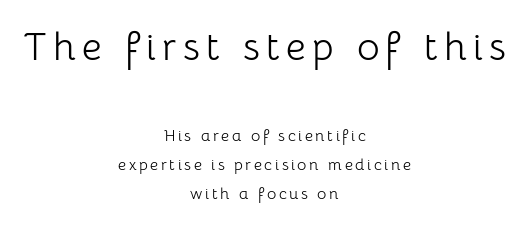
Q: Is the text bold? A: No.
Q: Is the text italic (slanted)? A: No, it is upright.
Q: Is the typeface a serif or a sans-serif typeface? A: Sans-serif.
Q: Is the text underlined? A: No.
Q: How is the paragraph aligned? A: Centered.
Q: Which block of text is set in a larger size, the first (top) or the second (bottom)? A: The first (top) one.
Q: Width (condensed, normal, or wide)? A: Normal.
Q: Stroke contrast? A: Low.
Q: x-height? A: Medium.
Q: Monospaced? A: No.
